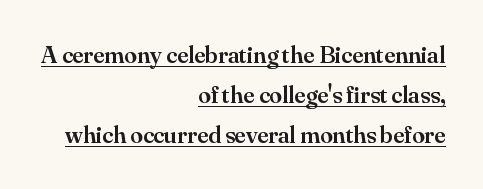
The image shows 25 px text type, upright; set right-aligned, normal line spacing (1.61x), normal letter spacing, underlined.
